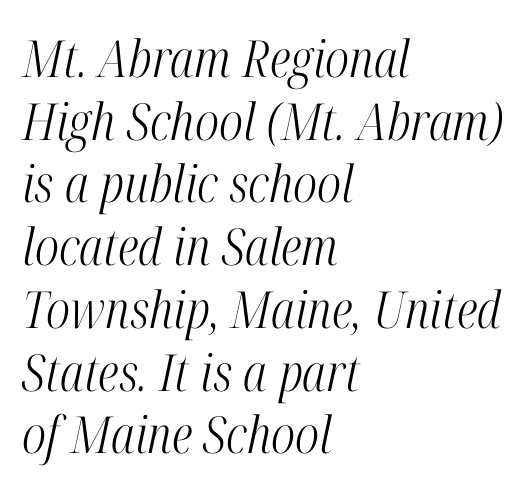
The image shows 51 px light, condensed serif type, italic (leaning right); set left-aligned, line spacing 1.23x, normal letter spacing, not underlined; high stroke contrast and a medium x-height.
